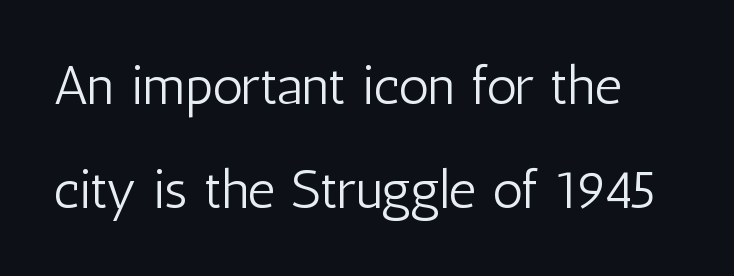
{"serif": "no", "italic": "no", "bold": "no", "weight": "light", "width": "condensed", "stroke_contrast": "low", "x_height": "medium", "monospaced": "no", "underline": "no", "line_spacing": "loose", "line_spacing_ratio": 1.93, "letter_spacing": "normal", "letter_spacing_em": 0.0, "glyph_px": 54}
